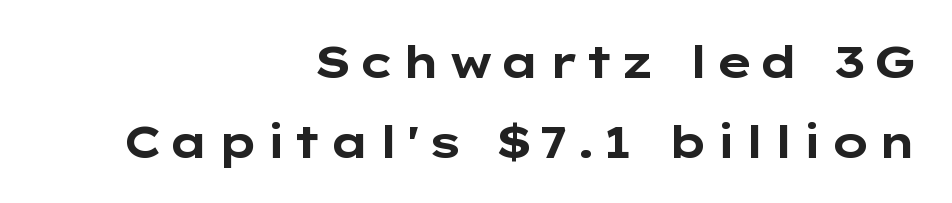
The image shows 44 px bold, wide sans-serif type, upright; set right-aligned, line spacing 1.81x, not underlined; low stroke contrast and a medium x-height.
